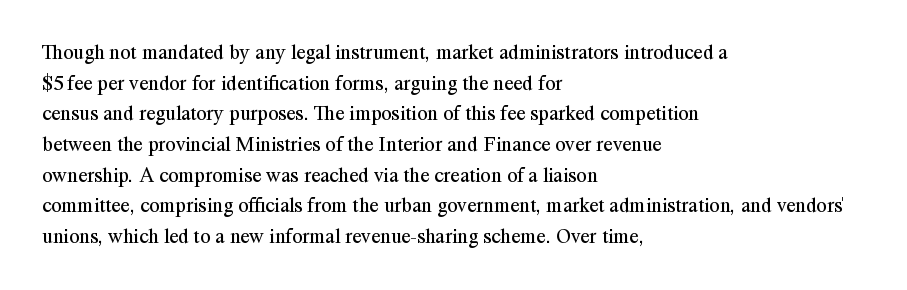
The image shows 21 px text type, upright; set left-aligned, normal line spacing (1.46x), normal letter spacing, not underlined.
